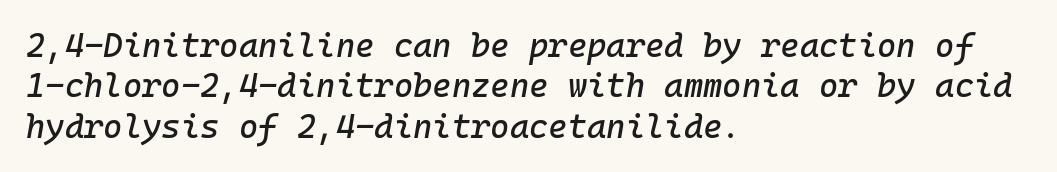
{"italic": "yes", "lean": "right", "slant_degrees": 10, "width": "normal", "stroke_contrast": "low", "x_height": "medium", "monospaced": "yes", "underline": "no", "align": "left", "line_spacing_ratio": 1.22, "letter_spacing": "normal", "letter_spacing_em": 0.0, "glyph_px": 33}
